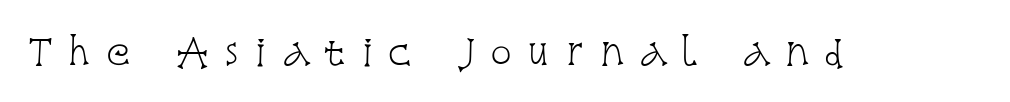
Q: Is the text bold? A: No.
Q: Is the text italic (slanted)? A: No, it is upright.
Q: Is the typeface a serif or a sans-serif typeface? A: Serif.
Q: Is the text underlined? A: No.
Q: Is the spacing between letters normal or unusually wide? A: Unusually wide.
Q: Width (condensed, normal, or wide)? A: Condensed.
Q: Stroke contrast? A: Low.
Q: x-height? A: Large.
Q: Monospaced? A: No.
